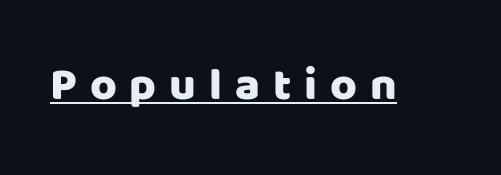
{"serif": "no", "italic": "no", "width": "normal", "stroke_contrast": "low", "x_height": "large", "monospaced": "no", "underline": "yes", "letter_spacing": "wide", "letter_spacing_em": 0.28, "glyph_px": 46}
